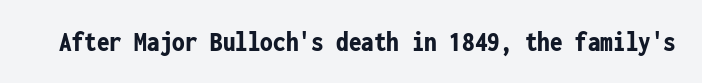
{"serif": "no", "italic": "no", "bold": "yes", "weight": "bold", "width": "condensed", "stroke_contrast": "low", "x_height": "medium", "monospaced": "yes", "underline": "no", "letter_spacing": "normal", "letter_spacing_em": 0.0, "glyph_px": 28}
